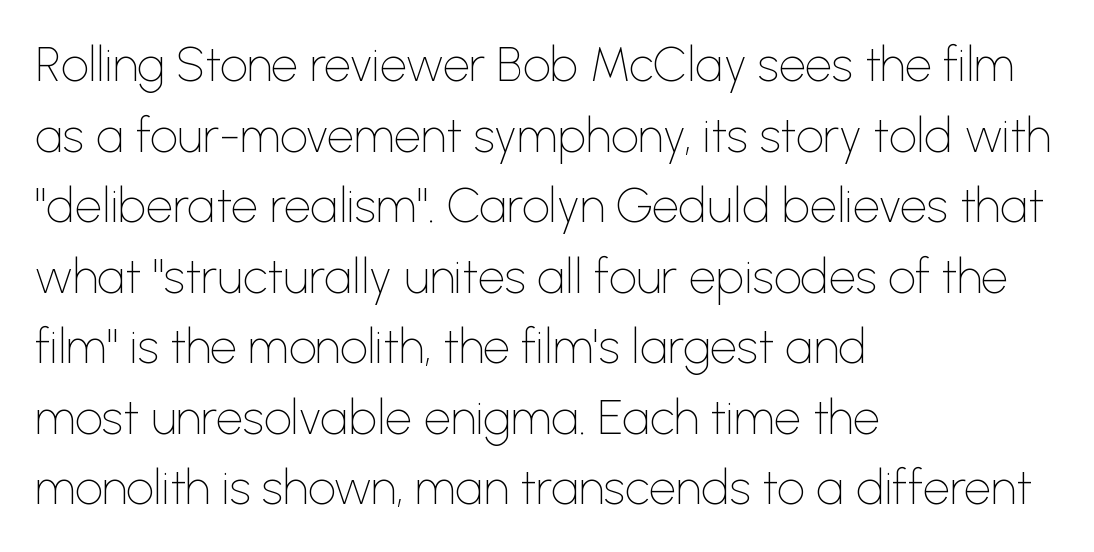
This is not heavy type; no bold has been used. Where is the straight margin? On the left. Baseline-to-baseline distance is the conventional proportion of letter height. Serifs: no, the terminals of the letterforms are clean.
